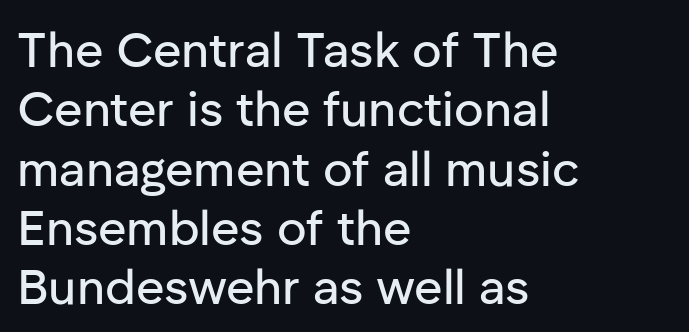
Q: Is the text italic (slanted)? A: No, it is upright.
Q: Is the typeface a serif or a sans-serif typeface? A: Sans-serif.
Q: Is the text underlined? A: No.
Q: How is the paragraph aligned? A: Left-aligned.
Q: Is the spacing between letters normal or unusually wide? A: Normal.
Q: Width (condensed, normal, or wide)? A: Normal.
Q: Stroke contrast? A: Low.
Q: x-height? A: Medium.
Q: Monospaced? A: No.
